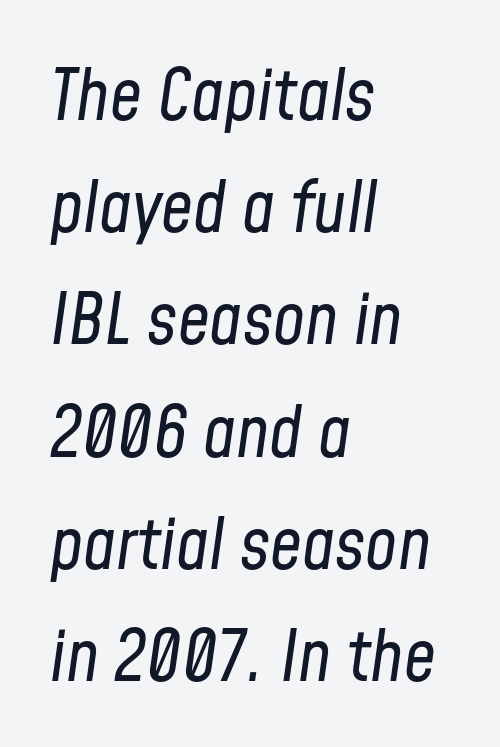
{"italic": "yes", "lean": "right", "slant_degrees": 8, "bold": "no", "weight": "regular", "width": "condensed", "stroke_contrast": "low", "x_height": "medium", "monospaced": "no", "underline": "no", "align": "left", "line_spacing": "normal", "line_spacing_ratio": 1.58, "letter_spacing": "normal", "letter_spacing_em": 0.0, "glyph_px": 71}
